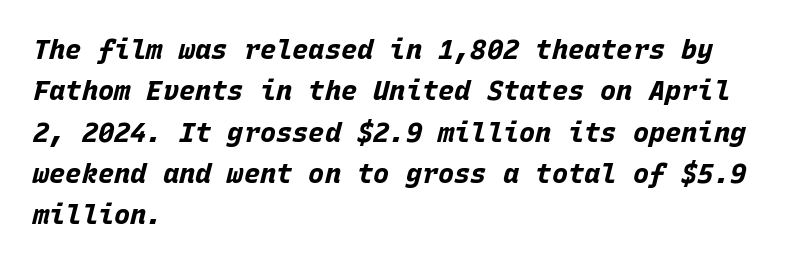
Q: Is the text bold? A: Yes.
Q: Is the text italic (slanted)? A: Yes, it leans right by about 15 degrees.
Q: Is the text underlined? A: No.
Q: How is the paragraph aligned? A: Left-aligned.
Q: Is the spacing between letters normal or unusually wide? A: Normal.
Q: Is the spacing between lines tight, normal or loose? A: Normal.
